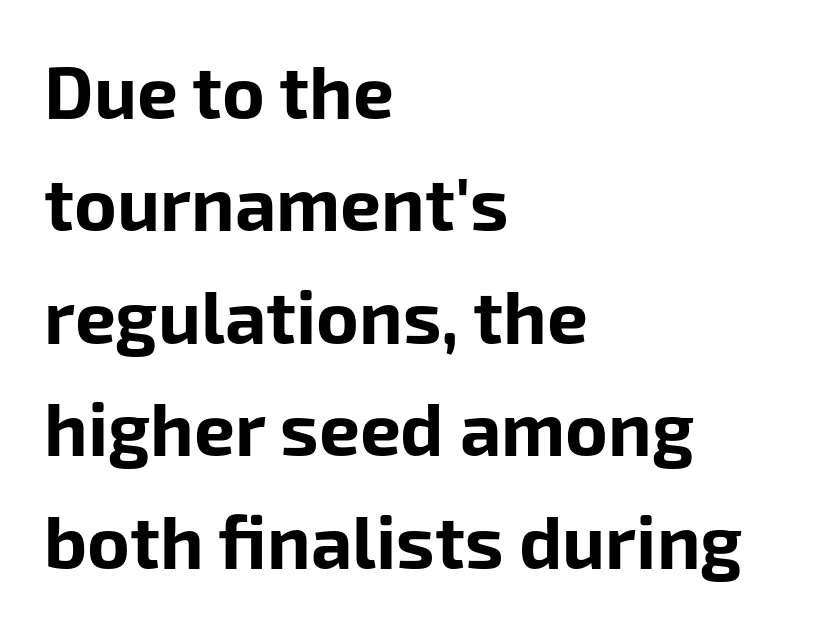
The image shows 73 px bold sans-serif type, upright; set left-aligned, normal line spacing (1.54x), normal letter spacing, not underlined; low stroke contrast and a medium x-height.
